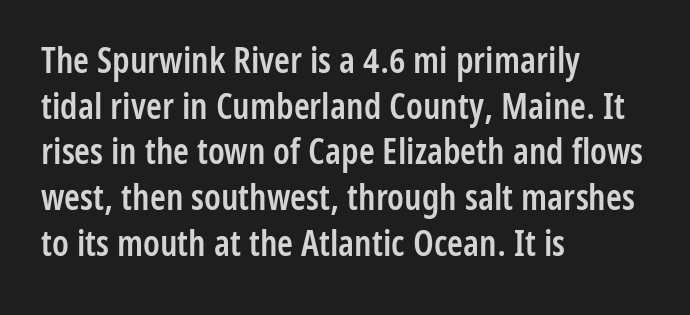
Q: Is the text bold? A: Semi-bold.
Q: Is the text italic (slanted)? A: No, it is upright.
Q: Is the typeface a serif or a sans-serif typeface? A: Sans-serif.
Q: Is the text underlined? A: No.
Q: How is the paragraph aligned? A: Left-aligned.
Q: Is the spacing between letters normal or unusually wide? A: Normal.
Q: Is the spacing between lines tight, normal or loose? A: Normal.
Q: Width (condensed, normal, or wide)? A: Condensed.
Q: Stroke contrast? A: Low.
Q: x-height? A: Medium.
Q: Monospaced? A: No.
